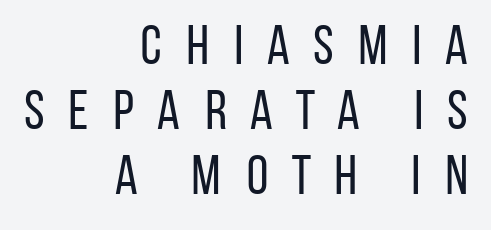
Q: Is the text bold? A: No.
Q: Is the text italic (slanted)? A: No, it is upright.
Q: Is the typeface a serif or a sans-serif typeface? A: Sans-serif.
Q: Is the text underlined? A: No.
Q: How is the paragraph aligned? A: Right-aligned.
Q: Is the spacing between letters normal or unusually wide? A: Unusually wide.
Q: Width (condensed, normal, or wide)? A: Condensed.
Q: Stroke contrast? A: Low.
Q: x-height? A: Large.
Q: Monospaced? A: No.
